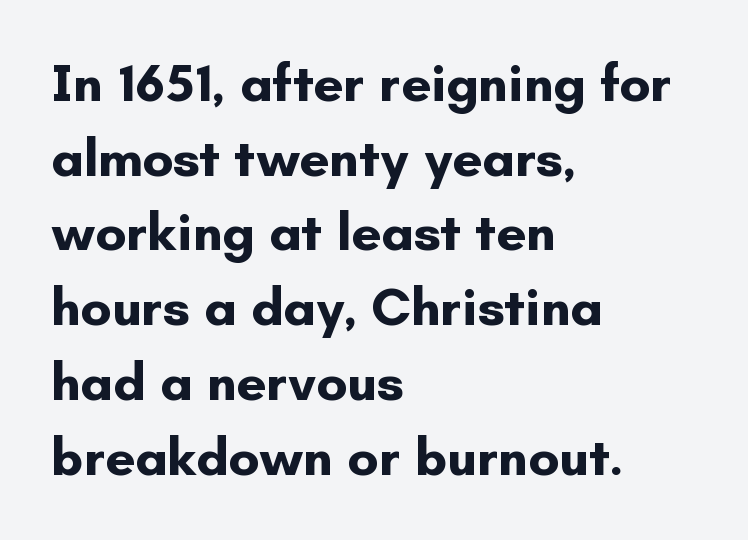
Does the type have serifs? No, each stem ends abruptly. The letters stand upright; this is a roman face. Each row of text sits above clean, open space. Here the designer chose a conventional face with non-uniform glyph widths. Each word holds together tightly as a unit, with standard inter-letter gaps. Plenty of ink on the page — the face is bold.
